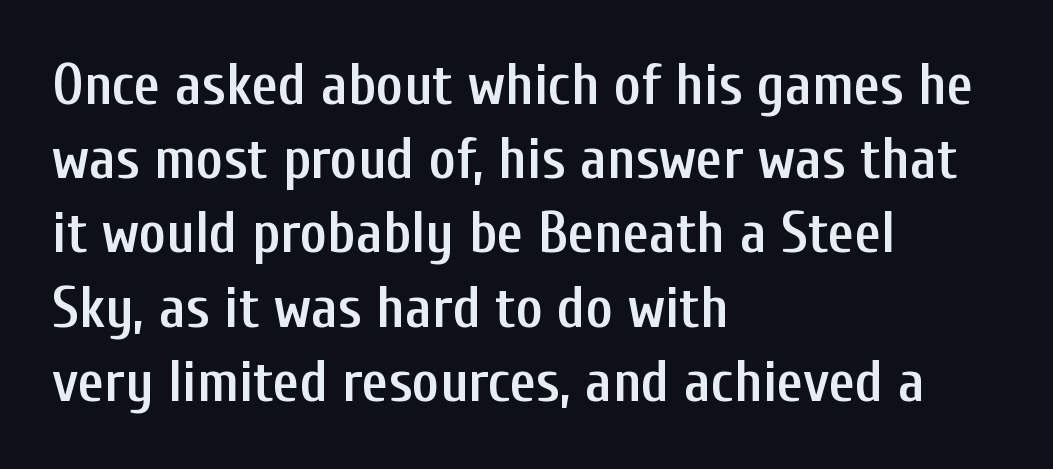
To sum up the face: it is a sans, with no serifs. What's the leading like? Ordinary, nothing unusual. This sample is left-justified, so line endings fall wherever the words run out. Typographic density is moderately raised because the face is semibold. The letters stand upright; this is a roman face.
